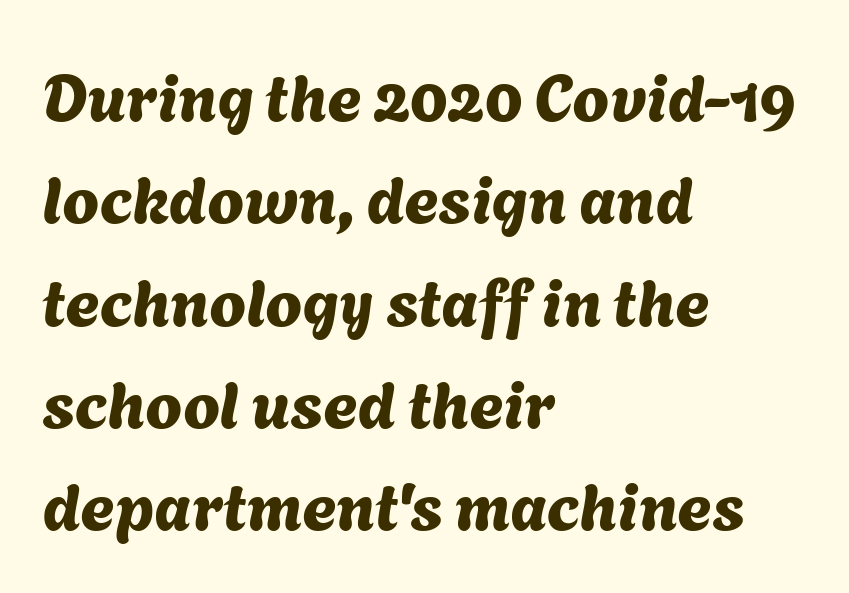
The image shows 66 px sans-serif type; set left-aligned, normal line spacing (1.55x), normal letter spacing, not underlined; medium stroke contrast and a medium x-height.
